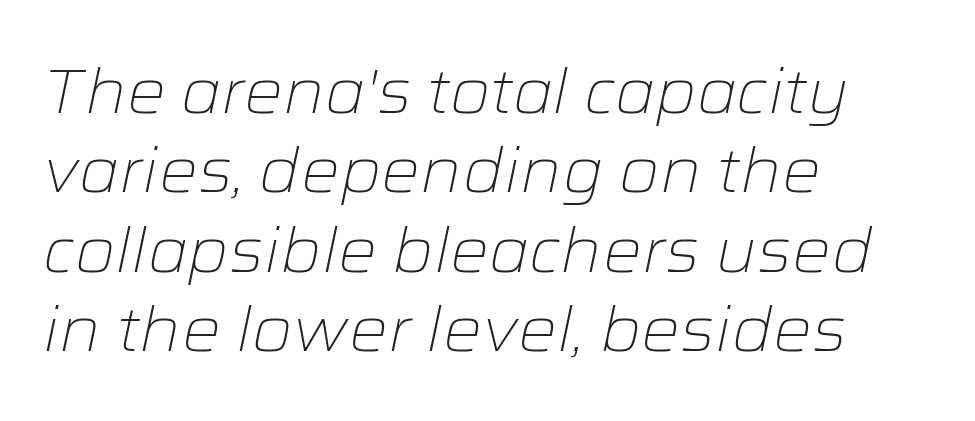
{"italic": "yes", "lean": "right", "slant_degrees": 12, "bold": "no", "weight": "light", "width": "wide", "stroke_contrast": "low", "x_height": "medium", "monospaced": "no", "underline": "no", "align": "left", "line_spacing": "normal", "line_spacing_ratio": 1.3, "letter_spacing": "normal", "letter_spacing_em": 0.0, "glyph_px": 61}
